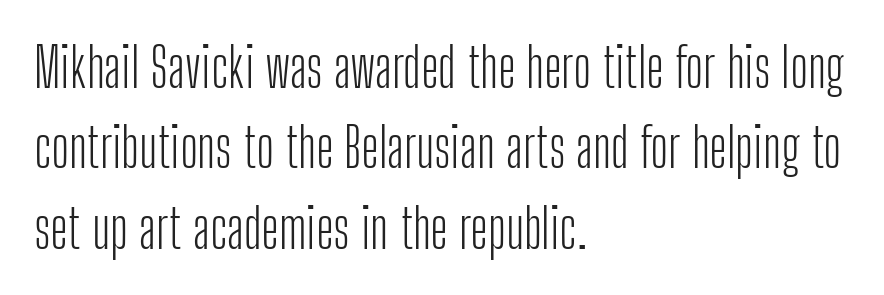
Interline gaps are of average width in this sample. Underlining? Definitely not there. The typeface chosen for these lines omits serifs. All the whitespace from short lines collects on the right.
